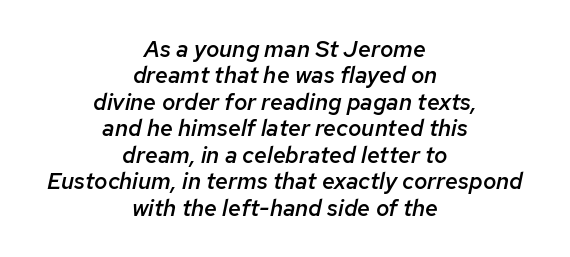
{"italic": "yes", "lean": "right", "slant_degrees": 12, "bold": "semi", "underline": "no", "align": "center", "line_spacing": "tight", "line_spacing_ratio": 1.15, "letter_spacing": "normal", "letter_spacing_em": 0.0, "glyph_px": 23}
